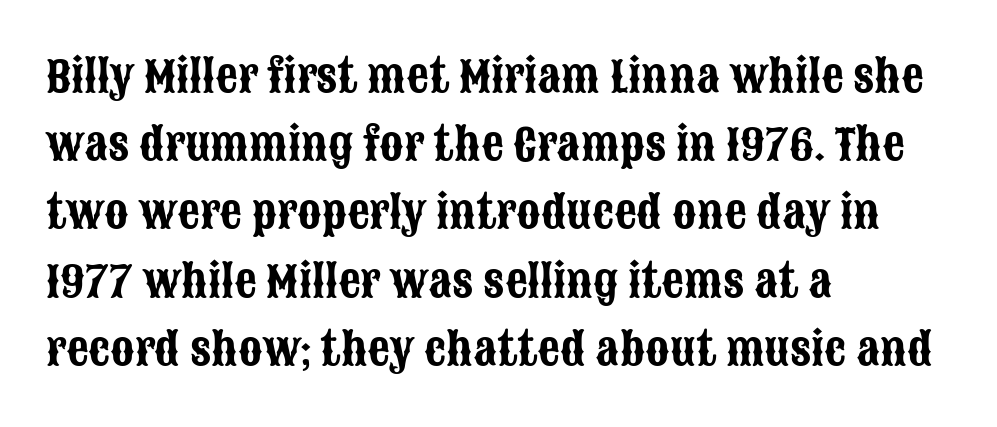
The horizontal fit of the characters is conventional and even. The designer left line spacing at the default. Check the space under the baseline: it is left empty. Spacing verdict: proportional, widths tailored to each character.
